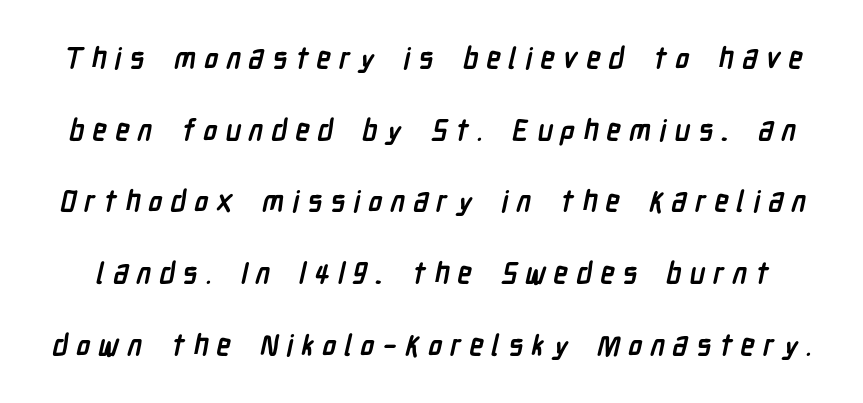
A typesetter would call this proportional, since set widths differ per character. A full-strength bold gives these letters their thick strokes. Look at the bottom of the vertical strokes: they stop flat, with no serifs. Between one letter and the next there's a generous, obvious gap. Honestly, there is no underline to notice here at all.
